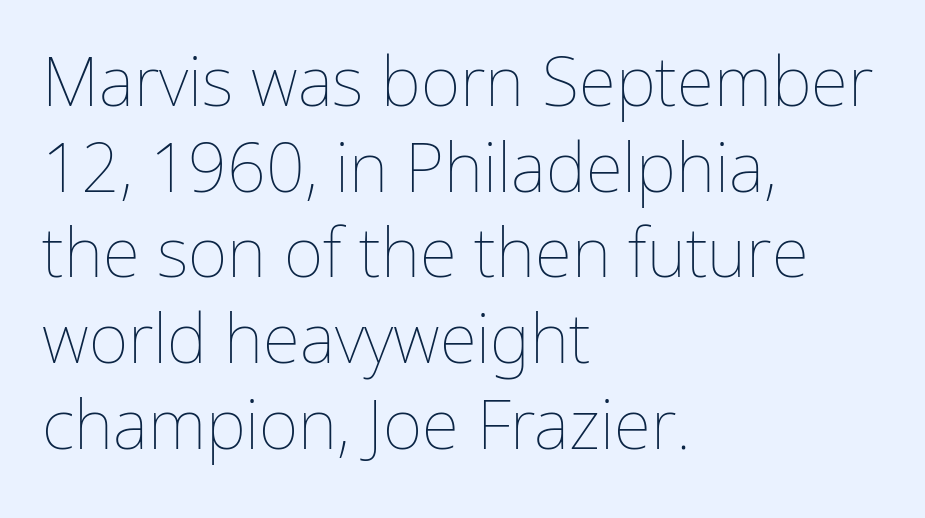
The type is set solid horizontally, with unmodified tracking. Underlining? Definitely not there. Compared with a centered layout, this one pins lines to the left instead. Each letter keeps its own natural width here, so spacing adapts to shape.
